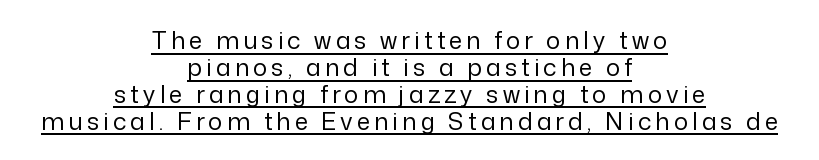
The image shows 24 px text type, upright; set centered, tight line spacing (1.12x), underlined.
